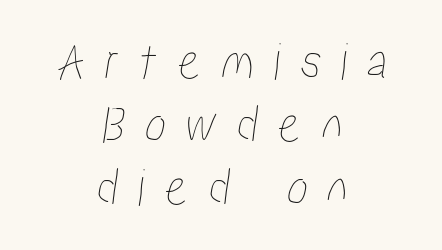
{"width": "condensed", "stroke_contrast": "low", "x_height": "medium", "monospaced": "no", "underline": "no", "align": "center", "line_spacing_ratio": 1.17, "letter_spacing": "wide", "letter_spacing_em": 0.36, "glyph_px": 54}
